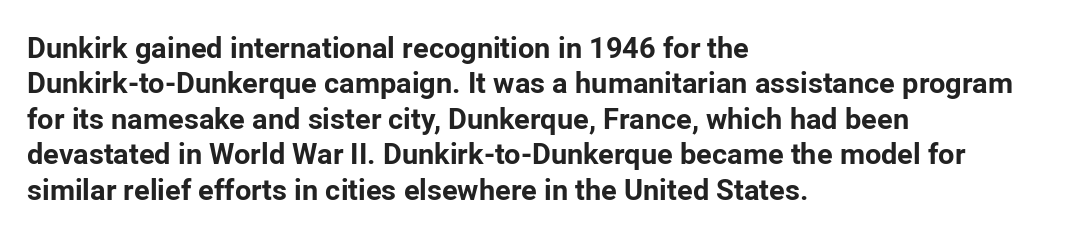
{"serif": "no", "italic": "no", "bold": "yes", "weight": "bold", "width": "normal", "stroke_contrast": "low", "x_height": "medium", "monospaced": "no", "underline": "no", "align": "left", "line_spacing_ratio": 1.22, "letter_spacing": "normal", "letter_spacing_em": 0.0, "glyph_px": 29}
